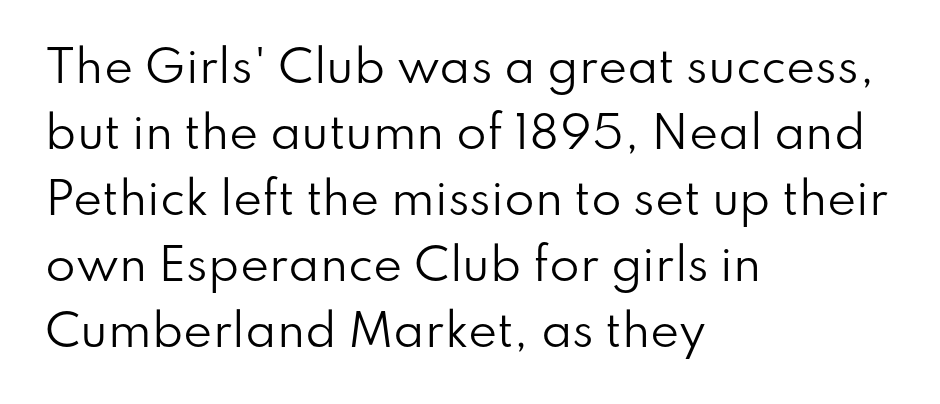
The paragraph has a hard left edge and a soft right edge. Horizontal bands of white between lines are of average thickness. Heaviness? Minimal to ordinary, like unemphasized prose. These lines keep a tight, regular rhythm from letter to letter.
